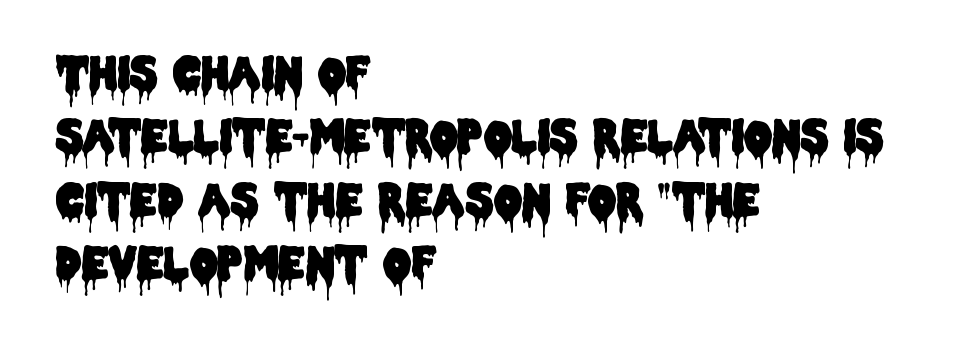
Q: Is the text italic (slanted)? A: No, it is upright.
Q: Is the typeface a serif or a sans-serif typeface? A: Sans-serif.
Q: Is the text underlined? A: No.
Q: How is the paragraph aligned? A: Left-aligned.
Q: Is the spacing between letters normal or unusually wide? A: Normal.
Q: Is the spacing between lines tight, normal or loose? A: Normal.
Q: Width (condensed, normal, or wide)? A: Condensed.
Q: Stroke contrast? A: Low.
Q: x-height? A: Large.
Q: Monospaced? A: No.
